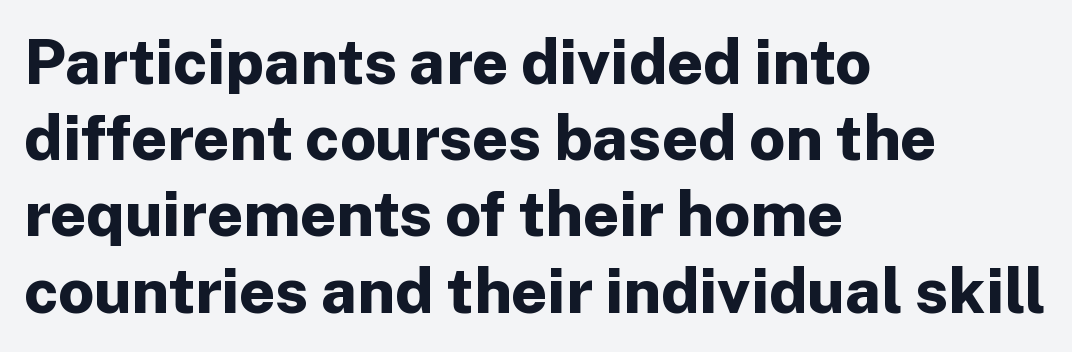
The gap between lines stays unmarked. Posture: upright roman. Inter-character spacing is left at the font's built-in metrics. You can tell from the bare stems that sans-serif type was used. Is the type bold? Yes — the strokes are clearly thick and heavy.
